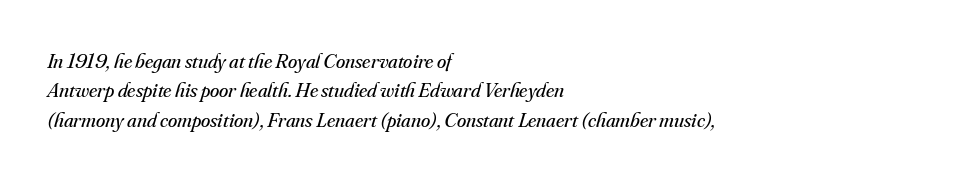
Short and long lines alike share a common starting point at left. The face used here is rendered with its standard letterfit. Each new line begins a customary step beneath the previous one. Letters have the restrained weight of plain body copy at most.
